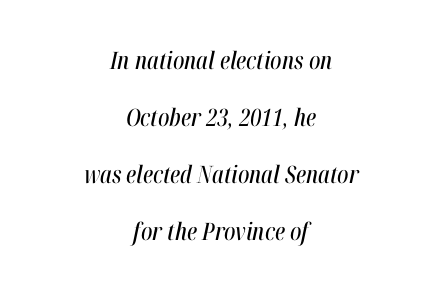
{"italic": "yes", "lean": "right", "slant_degrees": 12, "underline": "no", "align": "center", "line_spacing": "loose", "line_spacing_ratio": 2.38, "letter_spacing": "normal", "letter_spacing_em": 0.0, "glyph_px": 24}
